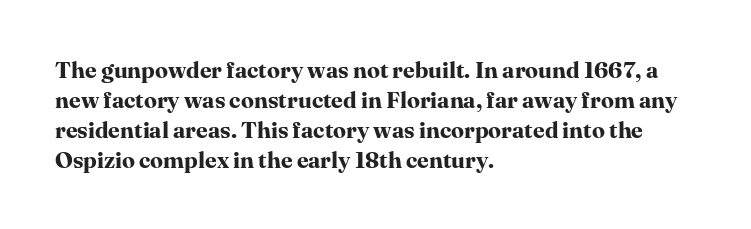
Designer's note — italics off, roman on. Clear beneath every line of the passage. Set as a true bold cut, around the 700 mark. How would I describe the line gaps? Plain and ordinary.
